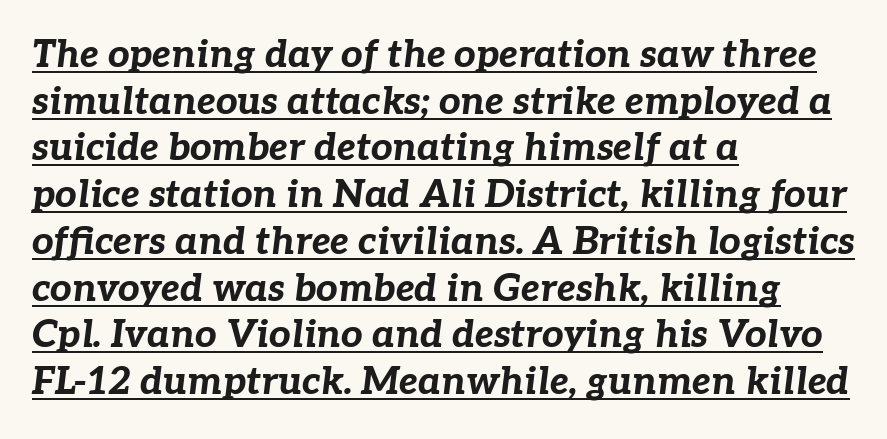
Does the lettering tilt? It does — this is italic. This sample uses plain, unmodified letter spacing. Does the copy run flush right? No — it runs flush left. Caption: bold face, heavy strokes. The rendering uses natural spacing where letterforms have individual widths.
